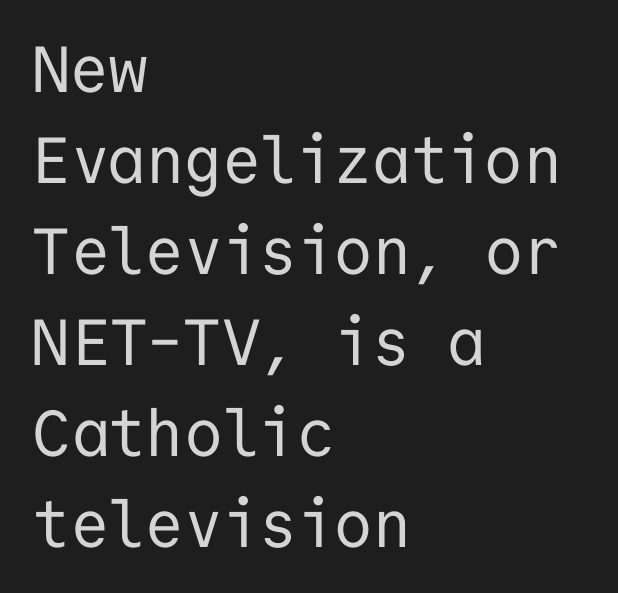
The image shows 65 px regular-weight sans-serif type, upright, monospaced; set left-aligned, normal line spacing (1.4x), normal letter spacing, not underlined; low stroke contrast and a medium x-height.
